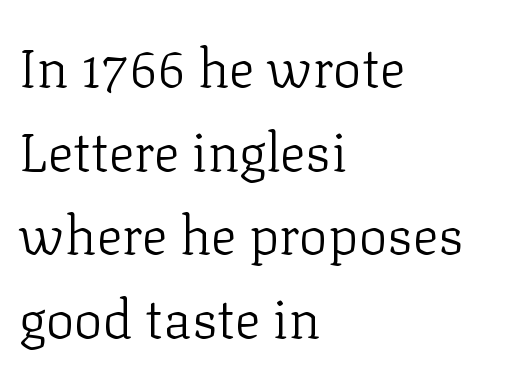
The image shows 54 px light serif type, upright; set left-aligned, normal line spacing (1.55x), normal letter spacing, not underlined; low stroke contrast and a medium x-height.
